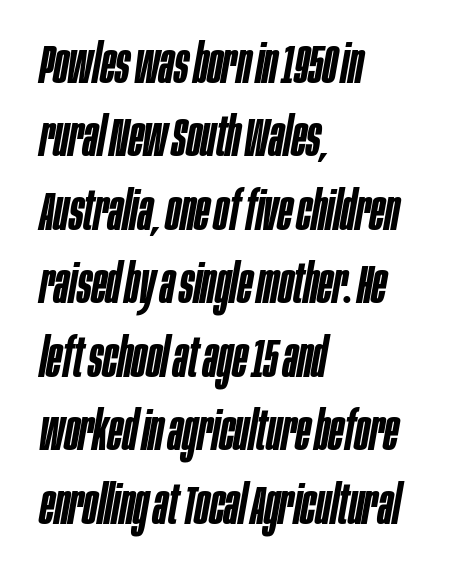
Q: Is the text bold? A: Semi-bold.
Q: Is the text italic (slanted)? A: Yes, it leans right by about 10 degrees.
Q: Is the text underlined? A: No.
Q: How is the paragraph aligned? A: Left-aligned.
Q: Is the spacing between letters normal or unusually wide? A: Normal.
Q: Is the spacing between lines tight, normal or loose? A: Normal.
Q: Width (condensed, normal, or wide)? A: Condensed.
Q: Stroke contrast? A: Low.
Q: x-height? A: Large.
Q: Monospaced? A: No.
